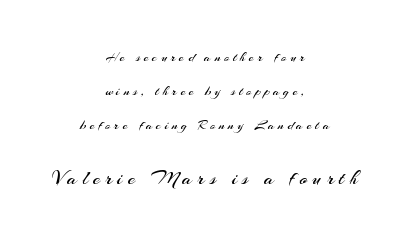
The image shows 20 px text type; set centered, loose line spacing (2.43x), unusually wide letter spacing (+0.26 em), not underlined; the second (bottom) block is 1.43x larger.
